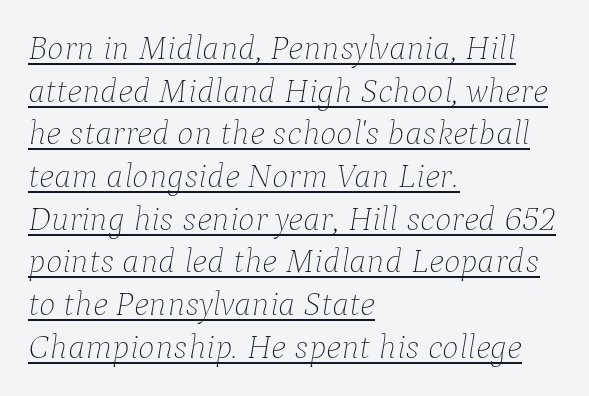
The image shows 35 px thin type, italic (leaning right); set left-aligned, line spacing 1.22x, normal letter spacing, underlined; low stroke contrast and a medium x-height.
